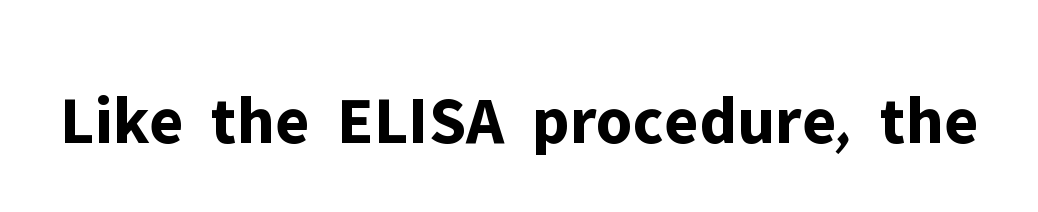
The image shows 69 px bold sans-serif type, upright; set normal letter spacing, not underlined; low stroke contrast and a medium x-height.
